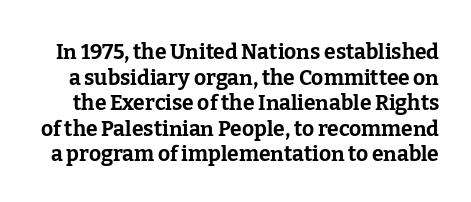
The image shows 21 px bold type, upright; set line spacing 1.22x, normal letter spacing, not underlined.
